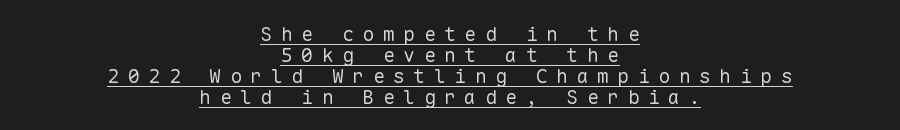
{"italic": "no", "bold": "no", "underline": "yes", "align": "center", "line_spacing": "tight", "line_spacing_ratio": 1.05, "letter_spacing": "wide", "letter_spacing_em": 0.42, "glyph_px": 20}
